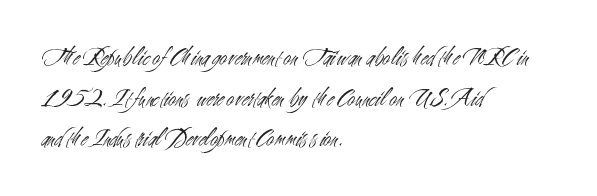
The zone under the glyphs is completely vacant. Letters have the restrained weight of plain body copy at most. Line beginnings align vertically; line endings do not. The gaps between neighbouring characters are ordinary and unremarkable.
